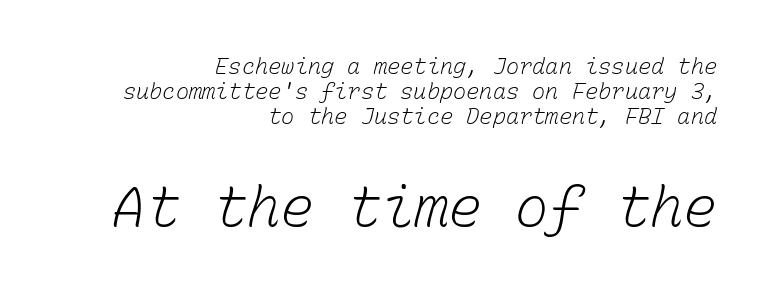
Q: Is the text bold? A: No.
Q: Is the text underlined? A: No.
Q: How is the paragraph aligned? A: Right-aligned.
Q: Is the spacing between letters normal or unusually wide? A: Normal.
Q: Is the spacing between lines tight, normal or loose? A: Tight.
Q: Which block of text is set in a larger size, the first (top) or the second (bottom)? A: The second (bottom) one.
Q: Width (condensed, normal, or wide)? A: Normal.
Q: Stroke contrast? A: Low.
Q: x-height? A: Medium.
Q: Monospaced? A: Yes.
